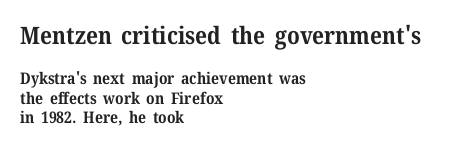
{"italic": "no", "bold": "yes", "underline": "no", "align": "left", "line_spacing_ratio": 1.21, "letter_spacing": "normal", "letter_spacing_em": 0.0, "larger_block": "first", "size_ratio": 1.5, "glyph_px": 24}
